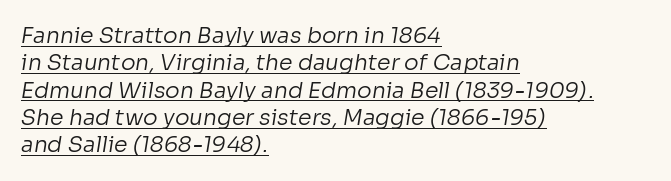
The image shows 22 px text type; set left-aligned, line spacing 1.24x, normal letter spacing, underlined.
